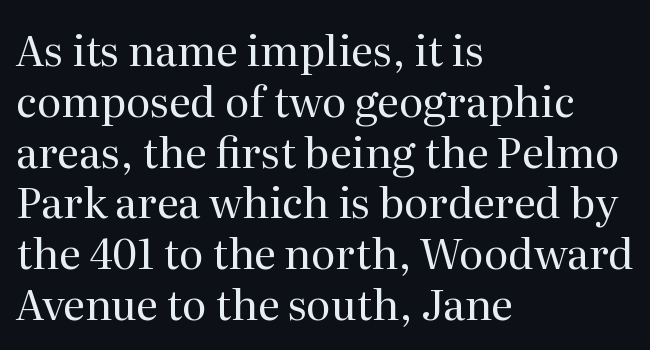
Q: Is the text bold? A: No.
Q: Is the text italic (slanted)? A: No, it is upright.
Q: Is the typeface a serif or a sans-serif typeface? A: Serif.
Q: Is the text underlined? A: No.
Q: How is the paragraph aligned? A: Left-aligned.
Q: Is the spacing between letters normal or unusually wide? A: Normal.
Q: Width (condensed, normal, or wide)? A: Normal.
Q: Stroke contrast? A: Medium.
Q: x-height? A: Medium.
Q: Monospaced? A: No.
